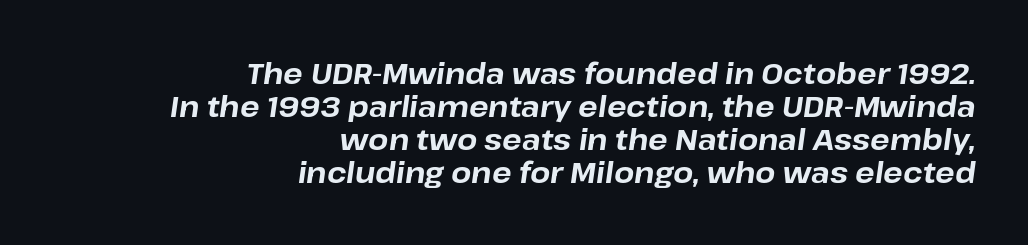
Emphasis by weight is at full strength: bold. The typography opts for an oblique posture over an upright one. The rendering anchors every line to the right-hand side. Each letter keeps its own natural width here, so spacing adapts to shape. Beneath every word, the page is bare. The rendering uses a small line-height, squeezing the rows.
